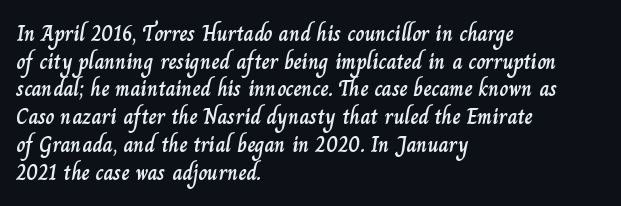
Regarding leading, the lines here are spaced in the standard way. The space beneath each line is pristine and unruled. Tracking value appears to be zero — textbook default spacing. The setting favours the left margin, as ordinary paragraphs usually do.
